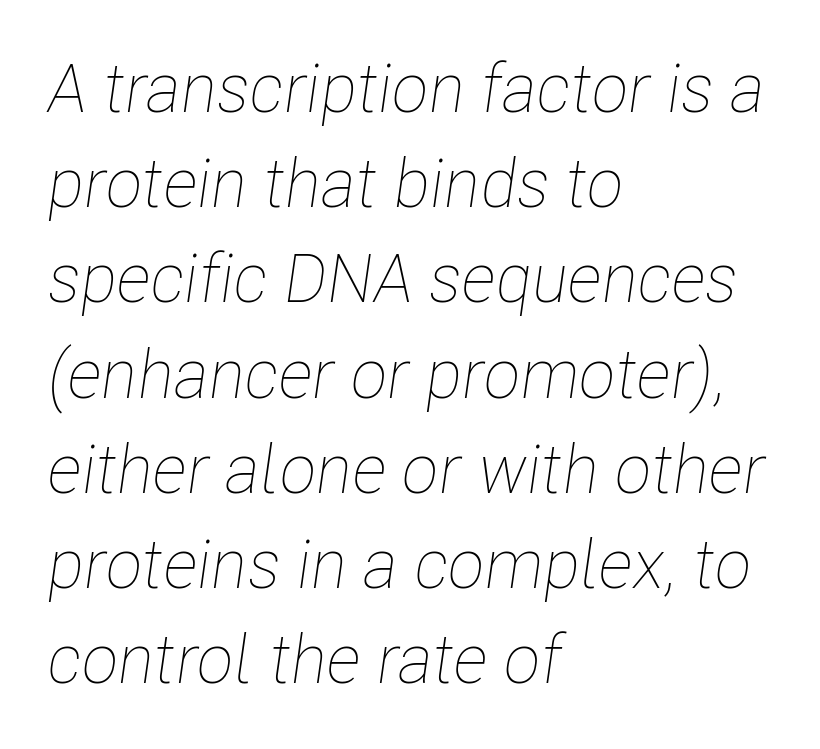
{"italic": "yes", "lean": "right", "slant_degrees": 8, "bold": "no", "weight": "thin", "width": "condensed", "stroke_contrast": "low", "x_height": "medium", "monospaced": "no", "underline": "no", "align": "left", "line_spacing": "normal", "line_spacing_ratio": 1.4, "letter_spacing": "normal", "letter_spacing_em": 0.0, "glyph_px": 68}
